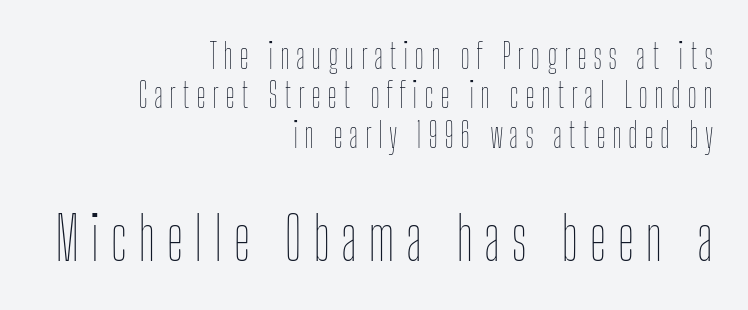
The image shows 60 px thin, condensed type, upright; set right-aligned, line spacing 1.16x, not underlined; the second (bottom) block is 1.76x larger; low stroke contrast and a medium x-height.
